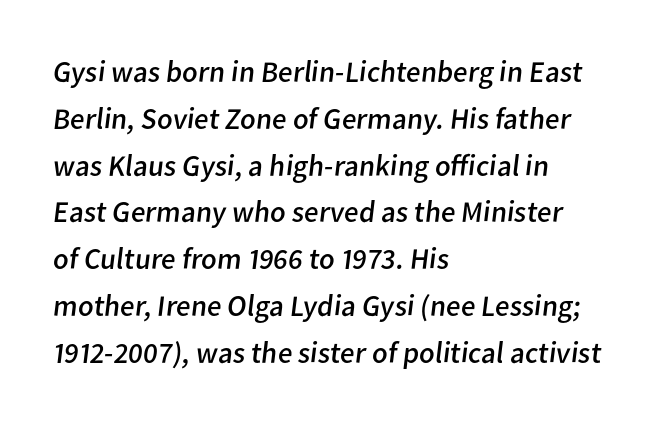
Q: Is the text bold? A: No.
Q: Is the typeface a serif or a sans-serif typeface? A: Sans-serif.
Q: Is the text underlined? A: No.
Q: How is the paragraph aligned? A: Left-aligned.
Q: Is the spacing between letters normal or unusually wide? A: Normal.
Q: Is the spacing between lines tight, normal or loose? A: Normal.
Q: Width (condensed, normal, or wide)? A: Normal.
Q: Stroke contrast? A: Low.
Q: x-height? A: Medium.
Q: Monospaced? A: No.
